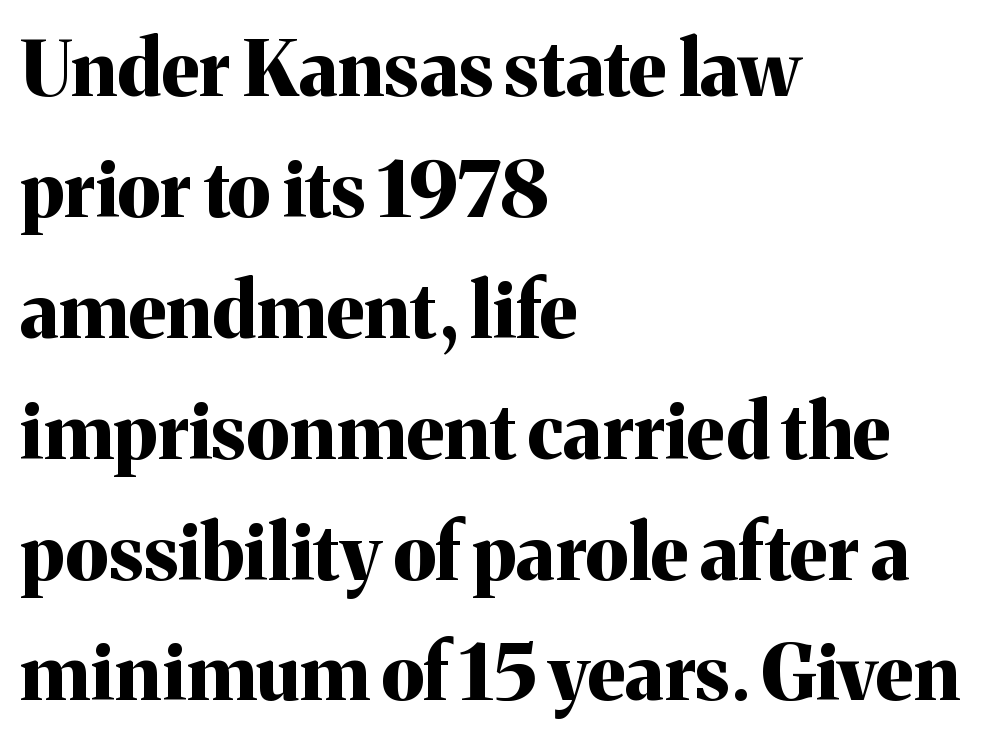
The image shows 77 px bold serif type, upright; set left-aligned, normal line spacing (1.57x), normal letter spacing, not underlined; medium stroke contrast and a medium x-height.
